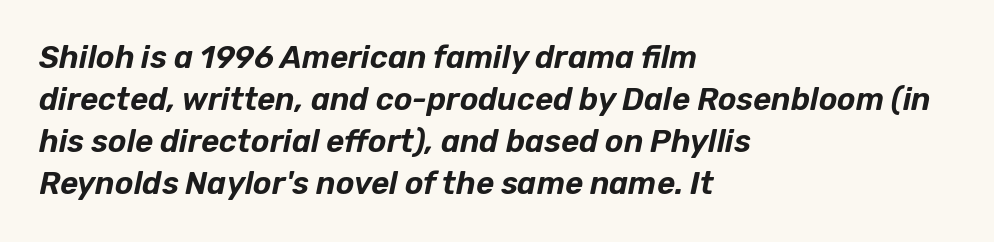
Q: Is the text italic (slanted)? A: Yes, it leans right by about 12 degrees.
Q: Is the text underlined? A: No.
Q: How is the paragraph aligned? A: Left-aligned.
Q: Is the spacing between letters normal or unusually wide? A: Normal.
Q: Is the spacing between lines tight, normal or loose? A: Normal.
Q: Width (condensed, normal, or wide)? A: Normal.
Q: Stroke contrast? A: Low.
Q: x-height? A: Medium.
Q: Monospaced? A: No.
